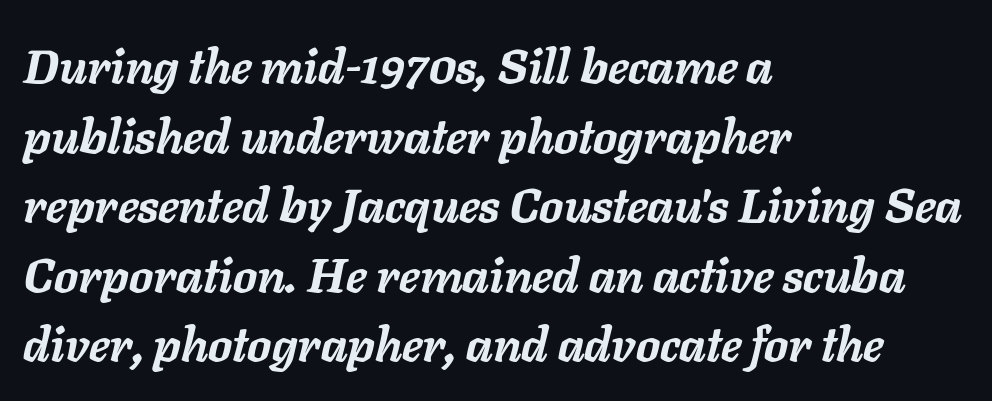
{"italic": "yes", "lean": "right", "slant_degrees": 11, "bold": "yes", "weight": "semibold", "width": "normal", "stroke_contrast": "low", "x_height": "medium", "monospaced": "no", "underline": "no", "align": "left", "line_spacing": "normal", "line_spacing_ratio": 1.45, "letter_spacing": "normal", "letter_spacing_em": 0.0, "glyph_px": 48}
